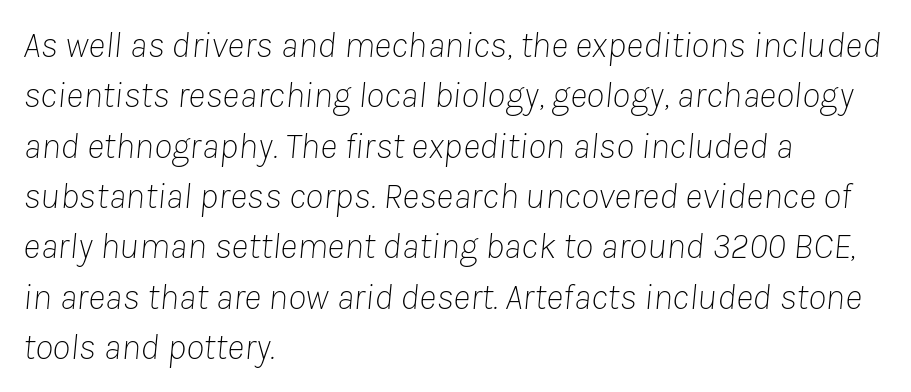
Q: Is the text bold? A: No.
Q: Is the text italic (slanted)? A: Yes, it leans right by about 8 degrees.
Q: Is the text underlined? A: No.
Q: How is the paragraph aligned? A: Left-aligned.
Q: Is the spacing between letters normal or unusually wide? A: Normal.
Q: Is the spacing between lines tight, normal or loose? A: Normal.
Q: Width (condensed, normal, or wide)? A: Normal.
Q: Stroke contrast? A: Low.
Q: x-height? A: Medium.
Q: Monospaced? A: No.
